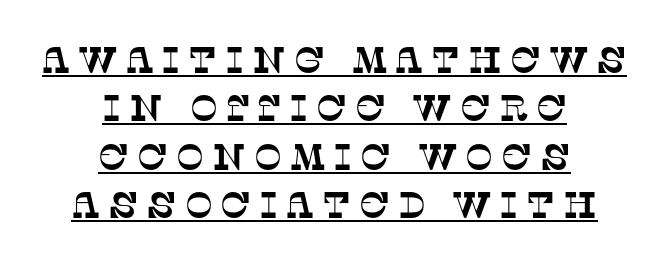
Notice how descenders clear the ascenders below comfortably — that's standard leading. The characters display serif detailing at their extremities. Underline: present. Notice how the passage keeps no hard edge, just a central spine. Character widths vary here, with narrow letters taking less room than wide ones.
